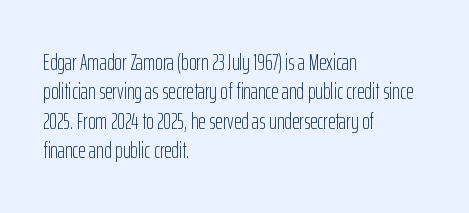
The image shows 23 px text type, upright; set left-aligned, normal line spacing (1.28x), normal letter spacing, not underlined.
